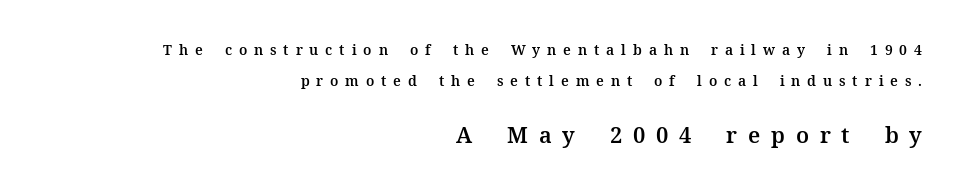
{"italic": "no", "underline": "no", "align": "right", "line_spacing": "loose", "line_spacing_ratio": 2.19, "letter_spacing": "wide", "letter_spacing_em": 0.49, "larger_block": "second", "size_ratio": 1.57, "glyph_px": 22}
